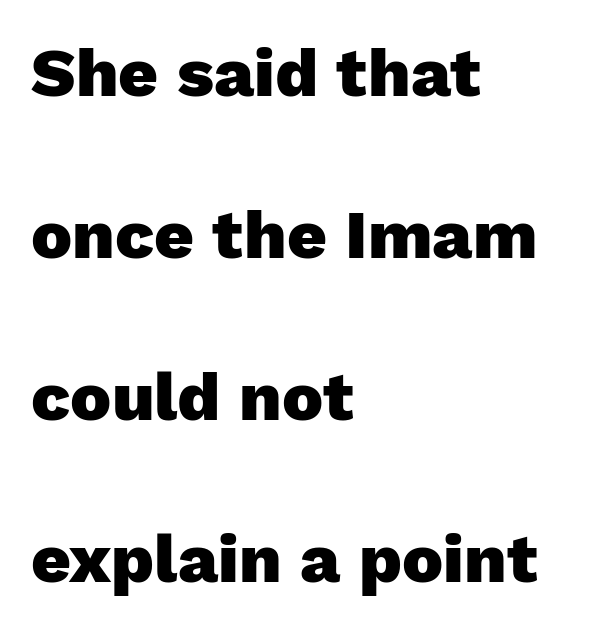
Quick note: not italic, upright. If you measured baseline to baseline, you'd find a long distance. The passage shown is not underscored anywhere. Alignment: flush left. Note the varied advance widths — an 'i' is clearly narrower than an 'm'. The characters look thick and weighty, a clear bold.
